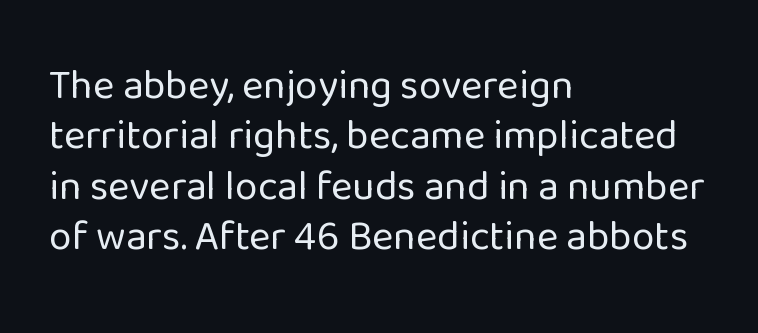
Q: Is the text bold? A: No.
Q: Is the text italic (slanted)? A: No, it is upright.
Q: Is the typeface a serif or a sans-serif typeface? A: Sans-serif.
Q: Is the text underlined? A: No.
Q: How is the paragraph aligned? A: Left-aligned.
Q: Is the spacing between letters normal or unusually wide? A: Normal.
Q: Width (condensed, normal, or wide)? A: Normal.
Q: Stroke contrast? A: Low.
Q: x-height? A: Medium.
Q: Monospaced? A: No.
